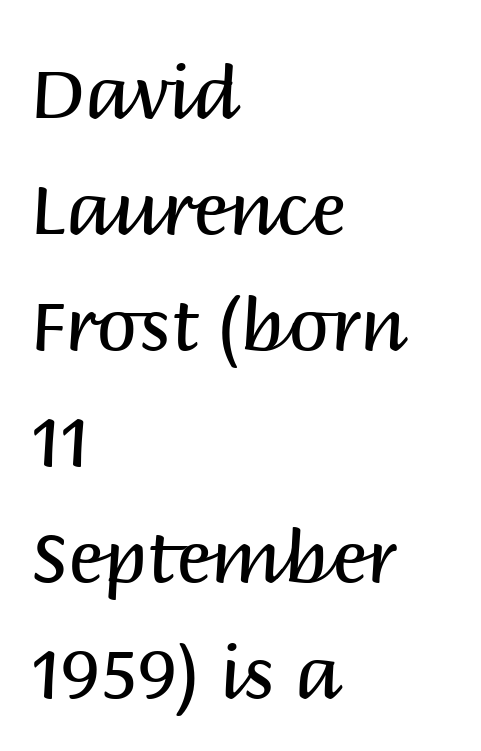
The image shows 73 px regular-weight sans-serif type; set left-aligned, normal line spacing (1.59x), normal letter spacing, not underlined; medium stroke contrast and a large x-height.
